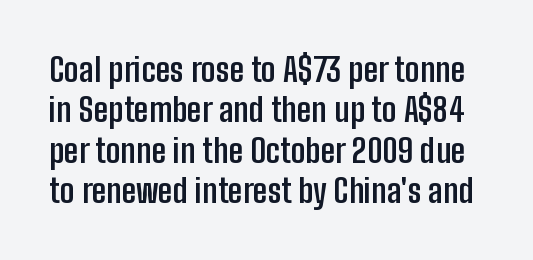
Q: Is the text bold? A: Yes.
Q: Is the text italic (slanted)? A: No, it is upright.
Q: Is the typeface a serif or a sans-serif typeface? A: Sans-serif.
Q: Is the text underlined? A: No.
Q: Is the spacing between letters normal or unusually wide? A: Normal.
Q: Width (condensed, normal, or wide)? A: Condensed.
Q: Stroke contrast? A: Low.
Q: x-height? A: Medium.
Q: Monospaced? A: No.
